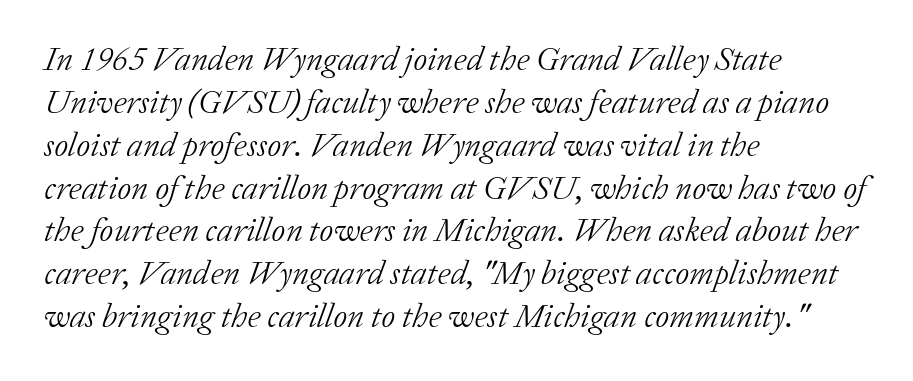
Q: Is the text bold? A: No.
Q: Is the text italic (slanted)? A: Yes, it leans right by about 20 degrees.
Q: Is the typeface a serif or a sans-serif typeface? A: Serif.
Q: Is the text underlined? A: No.
Q: How is the paragraph aligned? A: Left-aligned.
Q: Is the spacing between letters normal or unusually wide? A: Normal.
Q: Is the spacing between lines tight, normal or loose? A: Normal.
Q: Width (condensed, normal, or wide)? A: Normal.
Q: Stroke contrast? A: Low.
Q: x-height? A: Medium.
Q: Monospaced? A: No.
